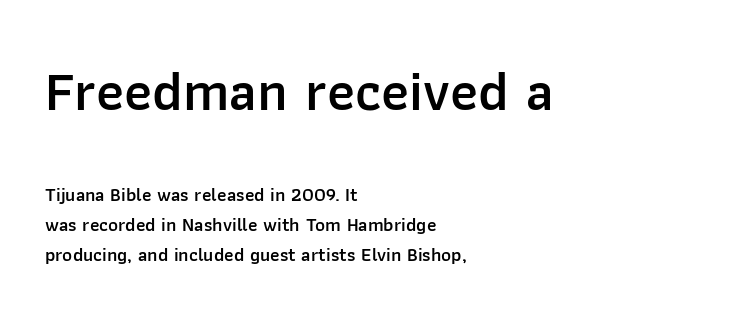
{"serif": "no", "italic": "no", "bold": "semi", "weight": "semibold", "width": "normal", "stroke_contrast": "low", "x_height": "medium", "monospaced": "no", "underline": "no", "align": "left", "line_spacing": "normal", "line_spacing_ratio": 1.59, "letter_spacing": "normal", "letter_spacing_em": 0.0, "larger_block": "first", "size_ratio": 2.95, "glyph_px": 56}
